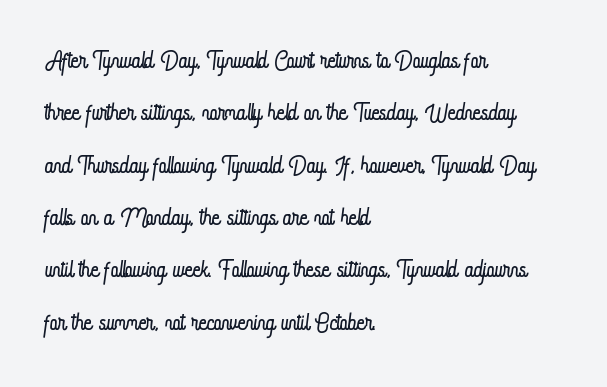
Descender tails drop into unmarked territory. What stands out about the letter spacing? Nothing — it is the standard amount. The letters advance in unequal steps, a hallmark of proportional type. Think standard paragraph weight, or any step lighter than that.
